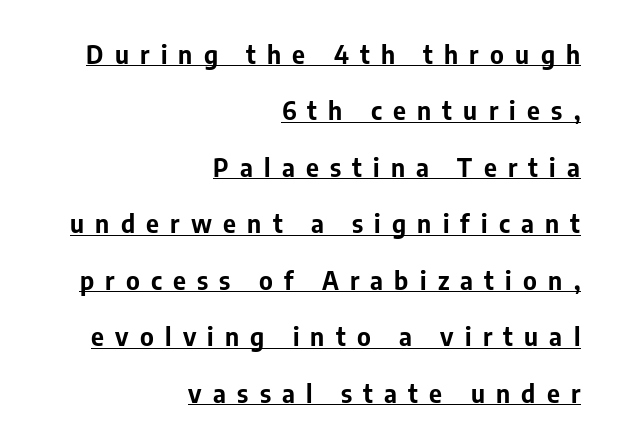
{"italic": "no", "bold": "yes", "underline": "yes", "align": "right", "line_spacing": "loose", "line_spacing_ratio": 2.26, "letter_spacing": "wide", "letter_spacing_em": 0.45, "glyph_px": 25}
